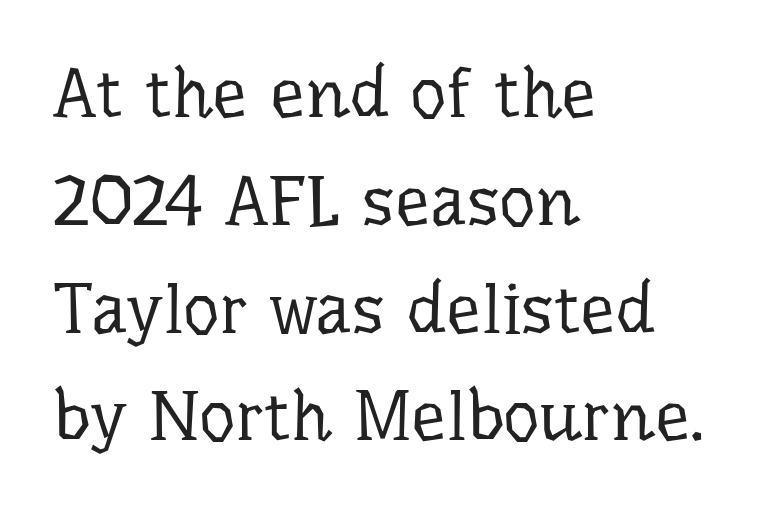
The image shows 70 px regular-weight serif type, upright; set left-aligned, normal line spacing (1.54x), normal letter spacing, not underlined; low stroke contrast and a medium x-height.
